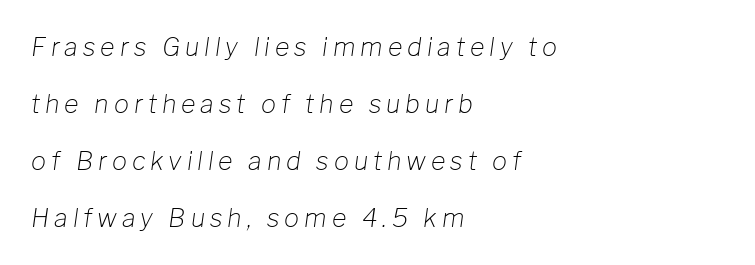
Words float on clear page, feet unadorned. These lines are set flush left with a ragged right edge. Weight class: somewhere from thin through regular. Whoever set this chose breathing room over compactness in the vertical rhythm.
